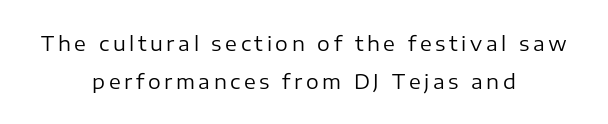
The image shows 20 px text type, upright; set centered, line spacing 1.89x, not underlined.
